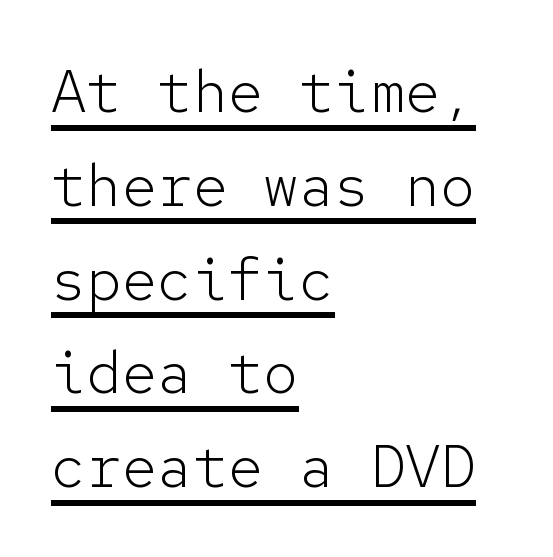
{"serif": "no", "italic": "no", "bold": "no", "weight": "light", "width": "normal", "stroke_contrast": "low", "x_height": "medium", "monospaced": "yes", "underline": "yes", "align": "left", "line_spacing": "normal", "line_spacing_ratio": 1.59, "letter_spacing": "normal", "letter_spacing_em": 0.0, "glyph_px": 59}
